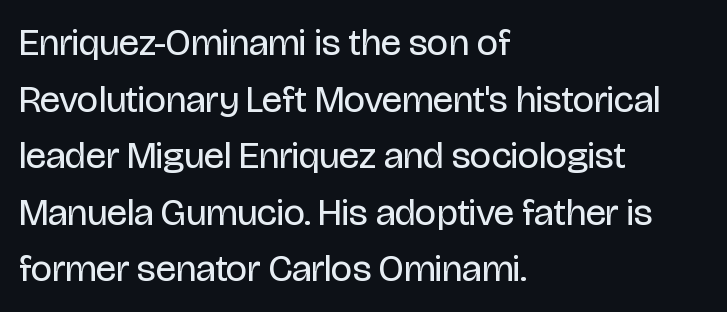
The image shows 38 px regular-weight, condensed sans-serif type, upright; set left-aligned, normal line spacing (1.49x), normal letter spacing, not underlined; low stroke contrast and a large x-height.
